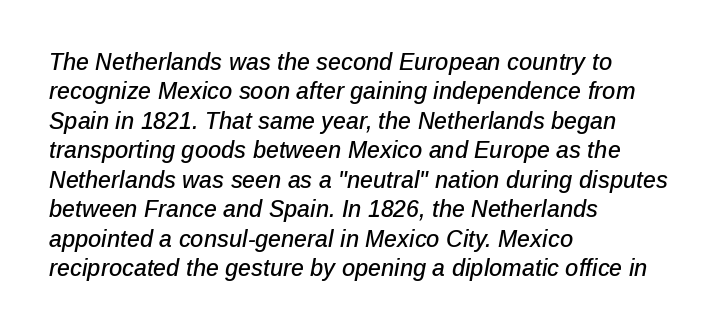
Q: Is the text italic (slanted)? A: Yes, it leans right by about 12 degrees.
Q: Is the text underlined? A: No.
Q: How is the paragraph aligned? A: Left-aligned.
Q: Is the spacing between letters normal or unusually wide? A: Normal.
Q: Is the spacing between lines tight, normal or loose? A: Normal.
